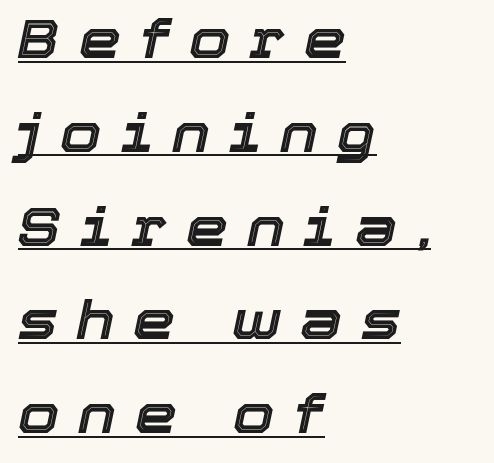
The image shows 53 px text type, italic (leaning right); set left-aligned, line spacing 1.77x, unusually wide letter spacing (+0.36 em), underlined; a medium x-height.
